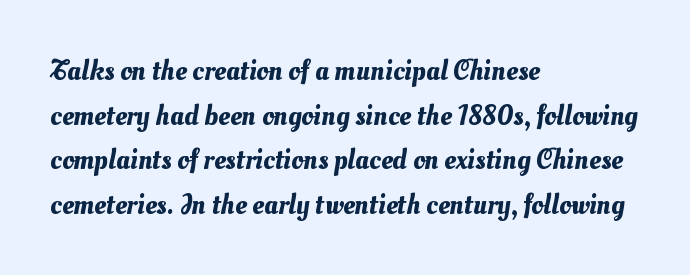
{"width": "normal", "stroke_contrast": "medium", "x_height": "small", "monospaced": "no", "underline": "no", "align": "left", "line_spacing": "normal", "line_spacing_ratio": 1.54, "letter_spacing": "normal", "letter_spacing_em": 0.0, "glyph_px": 29}
